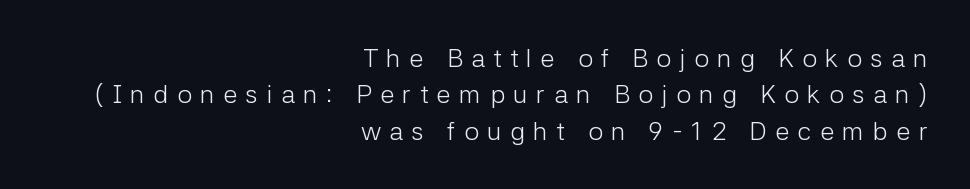
{"italic": "no", "bold": "no", "underline": "no", "align": "right", "line_spacing": "normal", "line_spacing_ratio": 1.4, "letter_spacing": "wide", "letter_spacing_em": 0.32, "glyph_px": 26}
